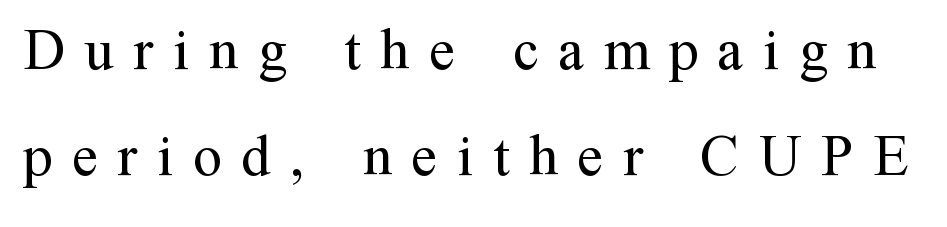
{"serif": "yes", "italic": "no", "bold": "no", "weight": "regular", "width": "normal", "stroke_contrast": "medium", "x_height": "medium", "monospaced": "no", "underline": "no", "line_spacing_ratio": 1.83, "letter_spacing": "wide", "letter_spacing_em": 0.34, "glyph_px": 58}
